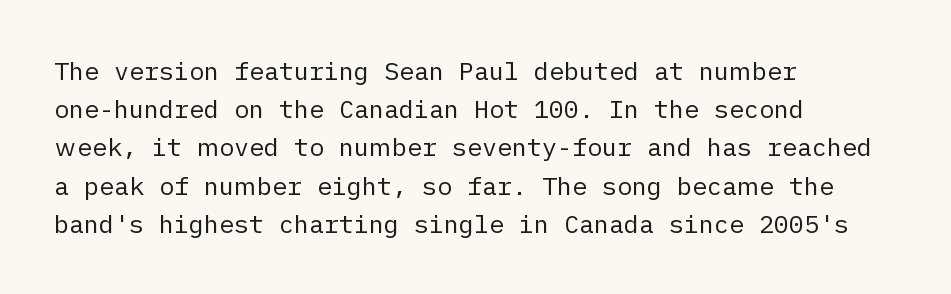
The glyphs are unaccompanied by any horizontal stroke below them. Posture: vertical. These lines keep a tight, regular rhythm from letter to letter. Interline gaps are of average width in this sample. The paragraph shown leans on its left margin.
